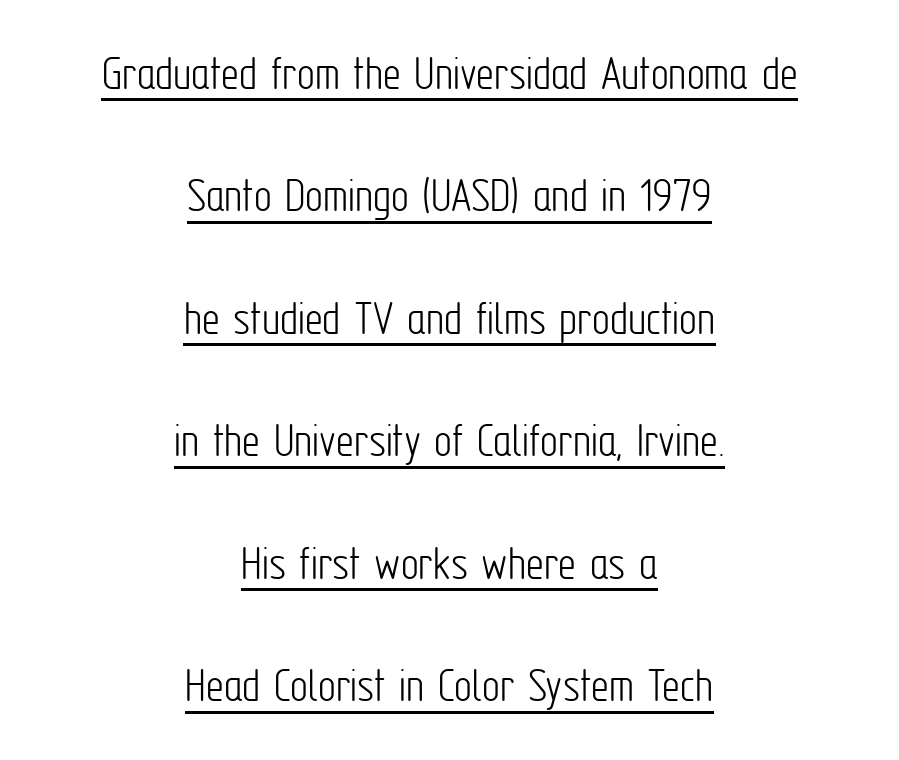
{"serif": "no", "italic": "no", "bold": "no", "weight": "light", "width": "condensed", "stroke_contrast": "low", "x_height": "medium", "monospaced": "no", "underline": "yes", "align": "center", "line_spacing": "loose", "line_spacing_ratio": 2.45, "letter_spacing": "normal", "letter_spacing_em": 0.0, "glyph_px": 50}
